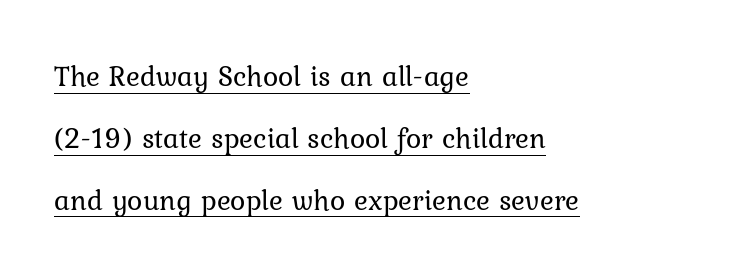
{"serif": "yes", "italic": "no", "bold": "no", "weight": "regular", "width": "normal", "stroke_contrast": "low", "x_height": "medium", "monospaced": "no", "underline": "yes", "align": "left", "line_spacing": "loose", "line_spacing_ratio": 2.13, "letter_spacing": "normal", "letter_spacing_em": 0.0, "glyph_px": 29}
